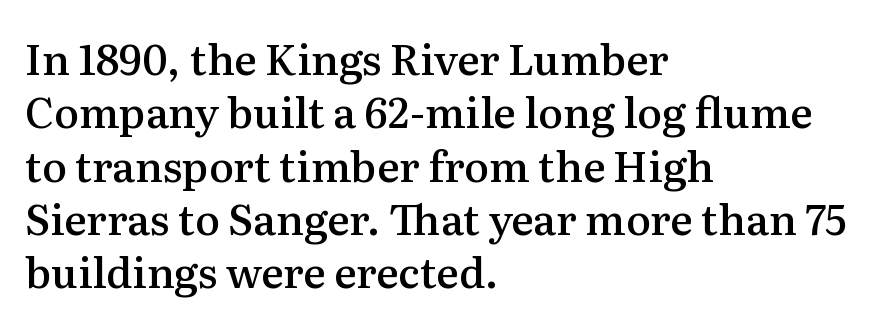
Q: Is the text bold? A: Semi-bold.
Q: Is the text italic (slanted)? A: No, it is upright.
Q: Is the typeface a serif or a sans-serif typeface? A: Serif.
Q: Is the text underlined? A: No.
Q: How is the paragraph aligned? A: Left-aligned.
Q: Is the spacing between letters normal or unusually wide? A: Normal.
Q: Is the spacing between lines tight, normal or loose? A: Normal.
Q: Width (condensed, normal, or wide)? A: Normal.
Q: Stroke contrast? A: Medium.
Q: x-height? A: Medium.
Q: Monospaced? A: No.
